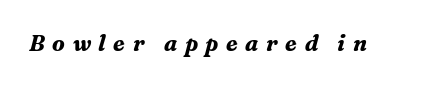
Q: Is the text bold? A: Yes.
Q: Is the text italic (slanted)? A: Yes, it leans right by about 16 degrees.
Q: Is the text underlined? A: No.
Q: Is the spacing between letters normal or unusually wide? A: Unusually wide.
